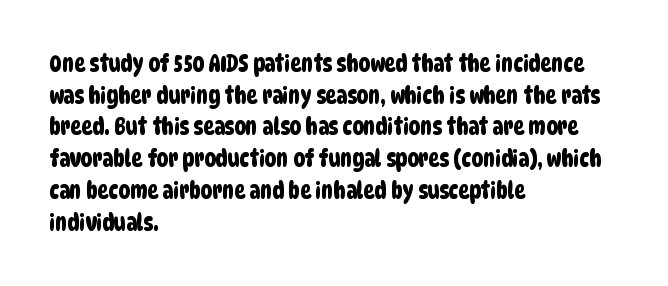
Q: Is the text underlined? A: No.
Q: How is the paragraph aligned? A: Left-aligned.
Q: Is the spacing between letters normal or unusually wide? A: Normal.
Q: Is the spacing between lines tight, normal or loose? A: Normal.
